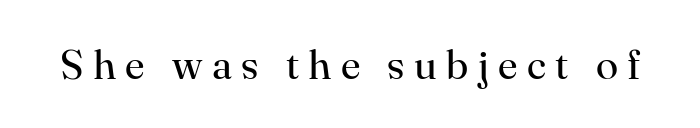
{"serif": "yes", "italic": "no", "bold": "no", "weight": "regular", "width": "normal", "stroke_contrast": "high", "x_height": "small", "monospaced": "no", "underline": "no", "letter_spacing": "wide", "letter_spacing_em": 0.23, "glyph_px": 41}
